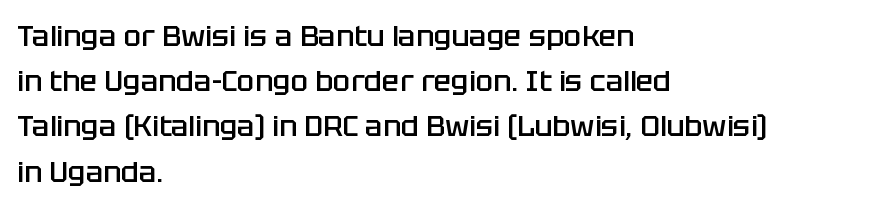
{"serif": "no", "italic": "no", "bold": "semi", "weight": "semibold", "width": "normal", "stroke_contrast": "low", "x_height": "large", "monospaced": "no", "underline": "no", "align": "left", "line_spacing": "normal", "line_spacing_ratio": 1.56, "letter_spacing": "normal", "letter_spacing_em": 0.0, "glyph_px": 29}
